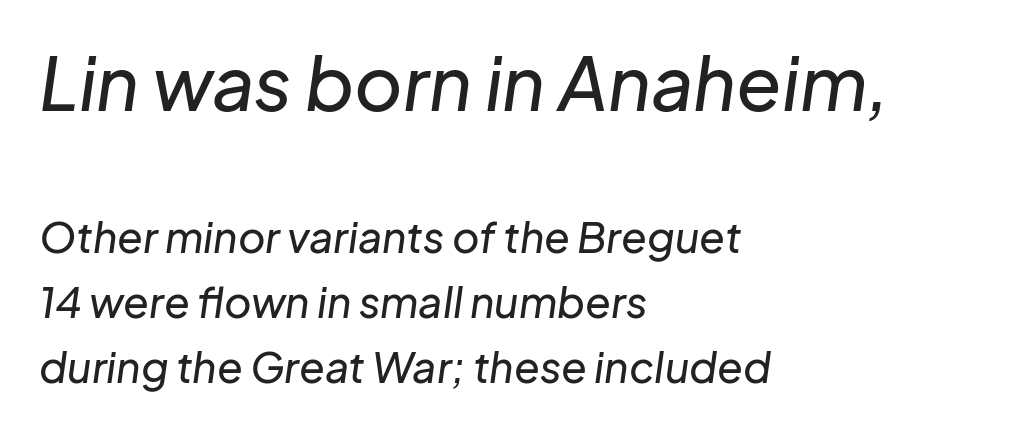
Q: Is the text italic (slanted)? A: Yes, it leans right by about 8 degrees.
Q: Is the text underlined? A: No.
Q: How is the paragraph aligned? A: Left-aligned.
Q: Is the spacing between letters normal or unusually wide? A: Normal.
Q: Is the spacing between lines tight, normal or loose? A: Normal.
Q: Which block of text is set in a larger size, the first (top) or the second (bottom)? A: The first (top) one.
Q: Width (condensed, normal, or wide)? A: Normal.
Q: Stroke contrast? A: Low.
Q: x-height? A: Medium.
Q: Monospaced? A: No.
